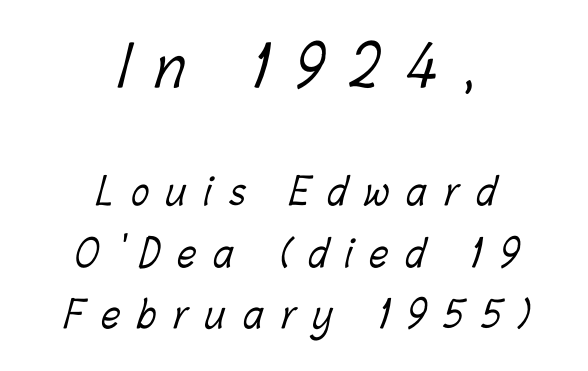
The image shows 55 px light, condensed type; set centered, normal line spacing (1.67x), unusually wide letter spacing (+0.48 em), not underlined; the first (top) block is 1.49x larger; low stroke contrast and a medium x-height.
